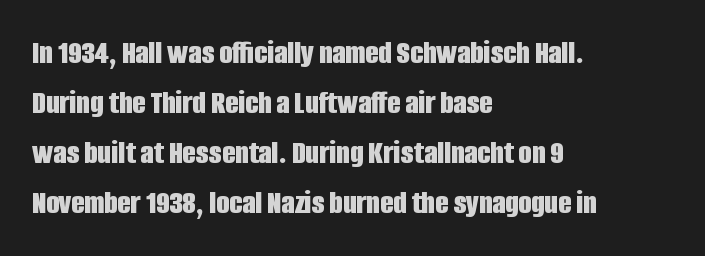
{"serif": "no", "italic": "no", "bold": "yes", "weight": "bold", "width": "condensed", "stroke_contrast": "low", "x_height": "large", "monospaced": "no", "underline": "no", "align": "left", "line_spacing": "normal", "line_spacing_ratio": 1.47, "letter_spacing": "normal", "letter_spacing_em": 0.0, "glyph_px": 34}
